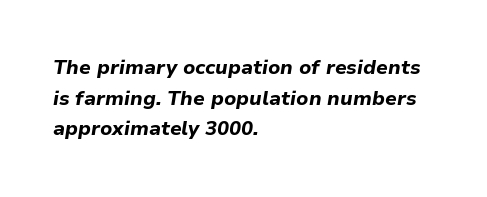
Q: Is the text bold? A: Yes.
Q: Is the text italic (slanted)? A: Yes, it leans right by about 9 degrees.
Q: Is the text underlined? A: No.
Q: How is the paragraph aligned? A: Left-aligned.
Q: Is the spacing between letters normal or unusually wide? A: Normal.
Q: Is the spacing between lines tight, normal or loose? A: Normal.
